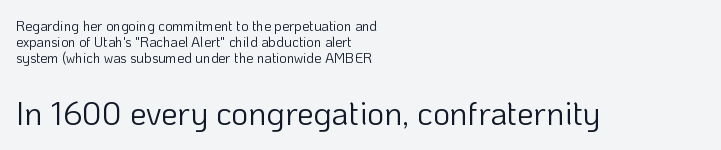
A typesetter would call this zero additional tracking. Think of a printed novel: that variable character pitch is what you see here. The typesetter chose a ragged-right arrangement here. Notice how descenders almost collide with the ascenders below — that's tight leading.
